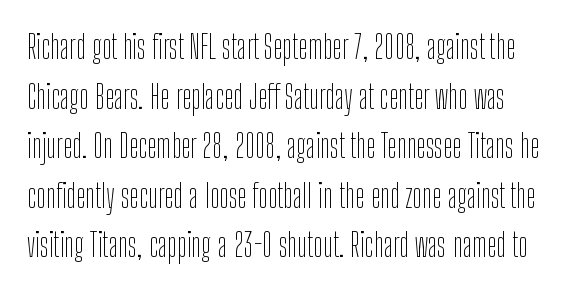
Varying glyph widths throughout — classic text-font behaviour. Regarding serifs, this sample does without them. Do the letters lean? They stand straight. The string is rendered with underlining switched off. No heavy texture on the line: the type isn't bold.
